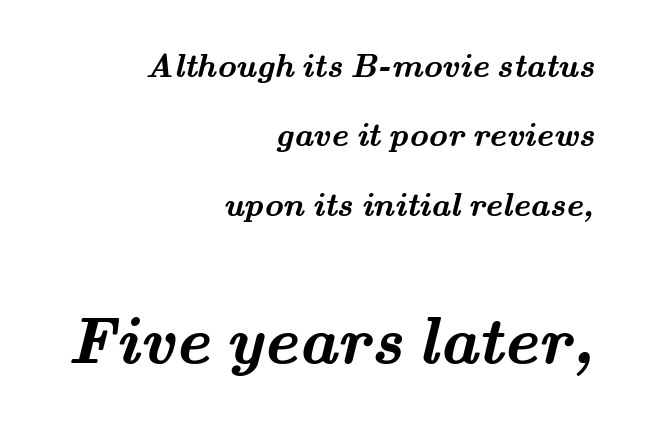
Q: Is the text bold? A: Yes.
Q: Is the typeface a serif or a sans-serif typeface? A: Serif.
Q: Is the text underlined? A: No.
Q: How is the paragraph aligned? A: Right-aligned.
Q: Is the spacing between letters normal or unusually wide? A: Normal.
Q: Is the spacing between lines tight, normal or loose? A: Loose.
Q: Which block of text is set in a larger size, the first (top) or the second (bottom)? A: The second (bottom) one.
Q: Width (condensed, normal, or wide)? A: Wide.
Q: Stroke contrast? A: Medium.
Q: x-height? A: Small.
Q: Monospaced? A: No.
